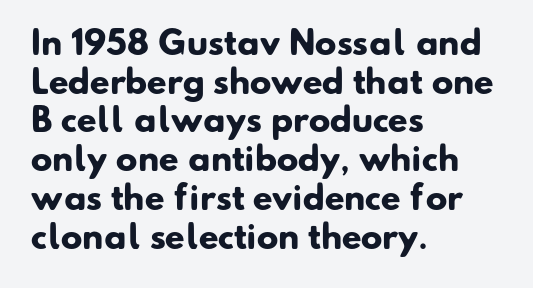
{"serif": "no", "bold": "yes", "weight": "heavy", "width": "normal", "stroke_contrast": "low", "x_height": "small", "monospaced": "no", "underline": "no", "align": "left", "line_spacing_ratio": 1.21, "letter_spacing": "normal", "letter_spacing_em": 0.0, "glyph_px": 32}
